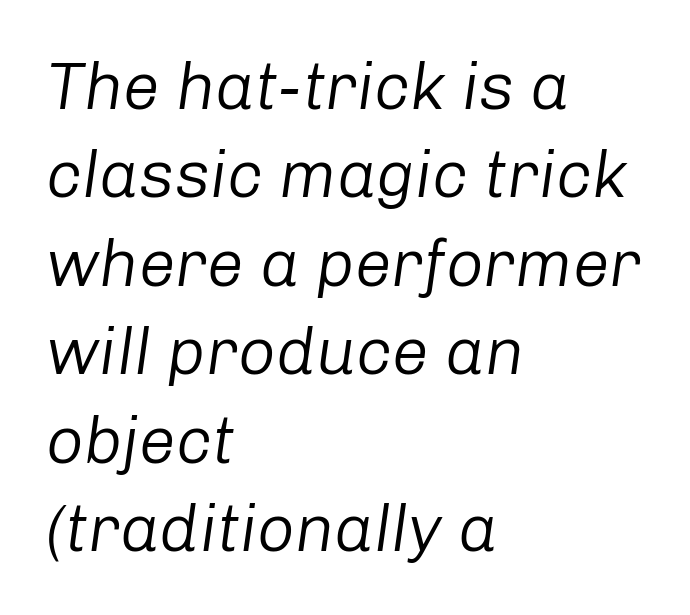
The image shows 66 px regular-weight type, italic (leaning right); set left-aligned, normal line spacing (1.34x), normal letter spacing, not underlined; low stroke contrast and a medium x-height.
